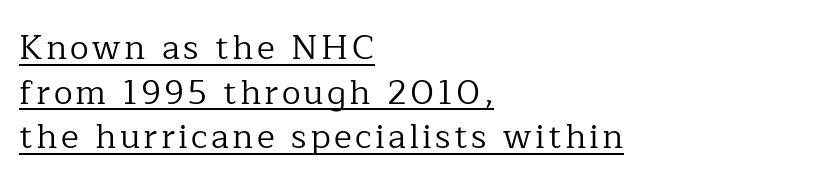
{"serif": "yes", "italic": "no", "bold": "no", "weight": "regular", "width": "normal", "stroke_contrast": "low", "x_height": "medium", "monospaced": "no", "underline": "yes", "align": "left", "line_spacing": "normal", "line_spacing_ratio": 1.31, "glyph_px": 34}
